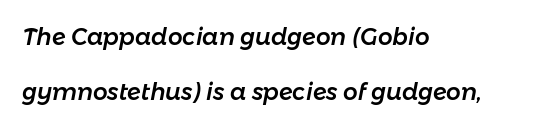
{"italic": "yes", "lean": "right", "slant_degrees": 11, "underline": "no", "align": "left", "line_spacing": "loose", "line_spacing_ratio": 2.38, "letter_spacing": "normal", "letter_spacing_em": 0.0, "glyph_px": 23}
